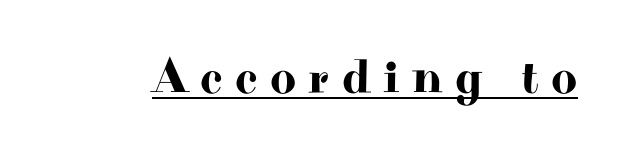
{"serif": "yes", "italic": "no", "width": "wide", "stroke_contrast": "high", "x_height": "small", "monospaced": "no", "underline": "yes", "letter_spacing": "wide", "letter_spacing_em": 0.25, "glyph_px": 50}
